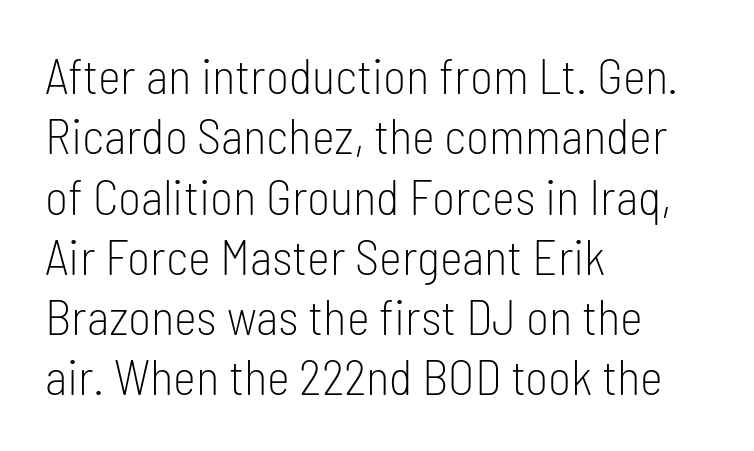
The image shows 49 px light, condensed sans-serif type, upright; set left-aligned, line spacing 1.23x, normal letter spacing, not underlined; low stroke contrast and a medium x-height.
